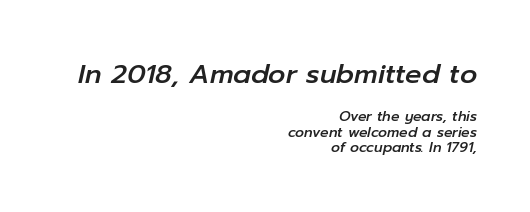
Q: Is the text italic (slanted)? A: Yes, it leans right by about 12 degrees.
Q: Is the text underlined? A: No.
Q: How is the paragraph aligned? A: Right-aligned.
Q: Is the spacing between letters normal or unusually wide? A: Normal.
Q: Is the spacing between lines tight, normal or loose? A: Tight.
Q: Which block of text is set in a larger size, the first (top) or the second (bottom)? A: The first (top) one.
